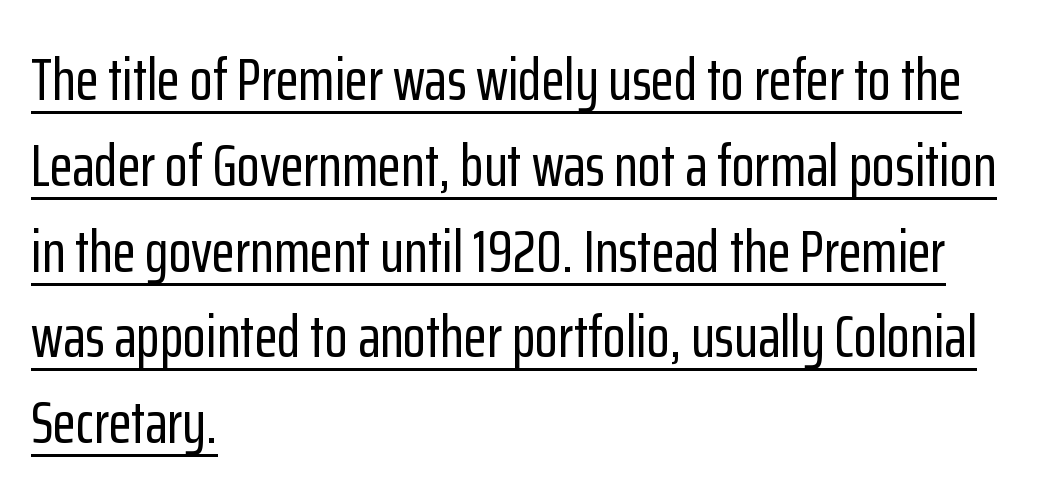
The image shows 60 px condensed sans-serif type, upright; set left-aligned, normal line spacing (1.43x), normal letter spacing, underlined; low stroke contrast and a medium x-height.
